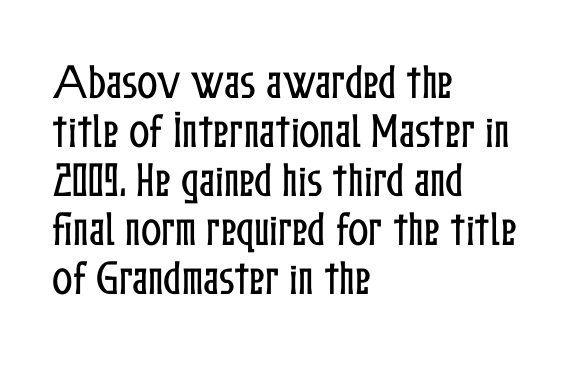
Leftover space on each line is placed entirely after the last word. Posture: upright roman. This rendering features lettering with no underline. The rows are spaced the way most documents space them. Short note: letters normally spaced.
